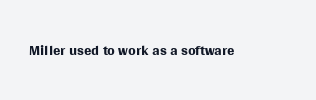
The image shows 22 px text type, upright; set normal letter spacing, not underlined.
